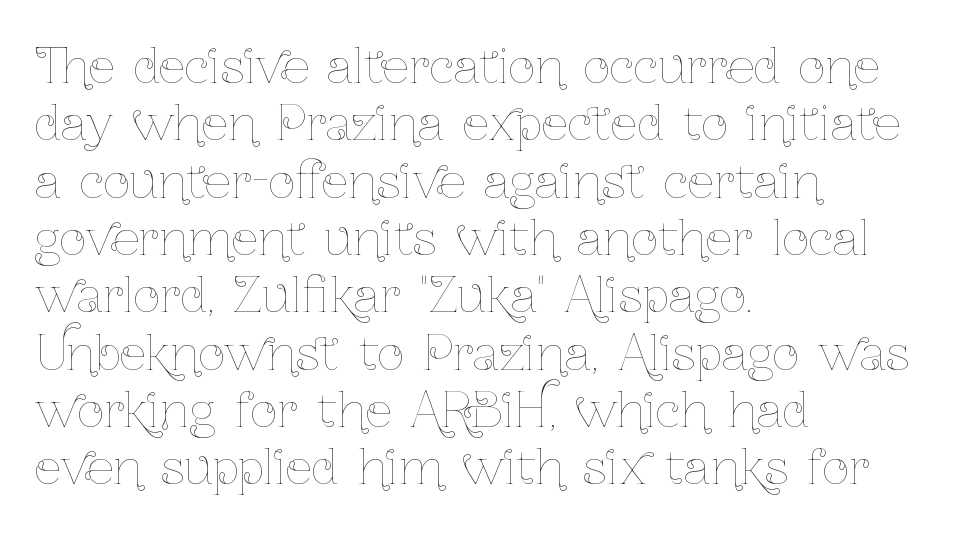
{"italic": "no", "bold": "no", "weight": "thin", "width": "condensed", "stroke_contrast": "low", "x_height": "medium", "monospaced": "no", "underline": "no", "align": "left", "line_spacing_ratio": 1.22, "letter_spacing": "normal", "letter_spacing_em": 0.0, "glyph_px": 47}
